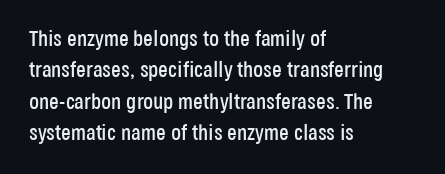
{"italic": "no", "underline": "no", "align": "left", "line_spacing": "normal", "line_spacing_ratio": 1.43, "letter_spacing": "normal", "letter_spacing_em": 0.0, "glyph_px": 22}
